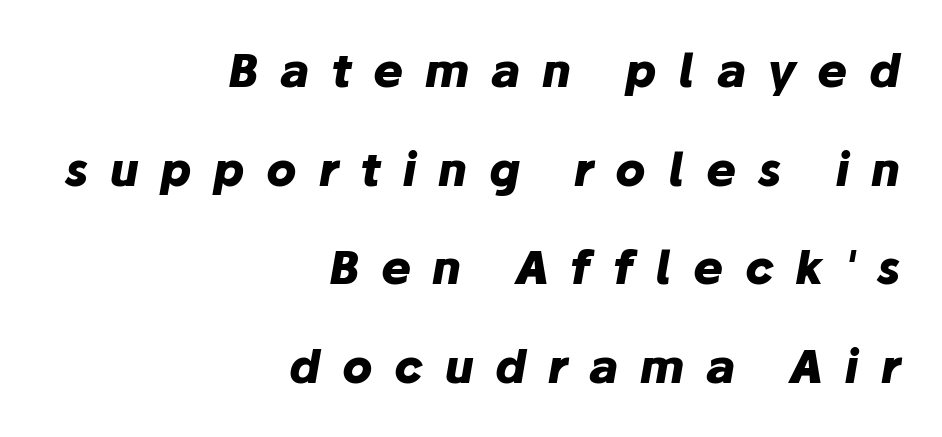
Is the type slanted? Yes — the strokes lean at a clear angle. Bare-footed words on every line. If you measured baseline to baseline, you'd find a long distance. The horizontal fit of the characters is loose and conspicuously gappy.
